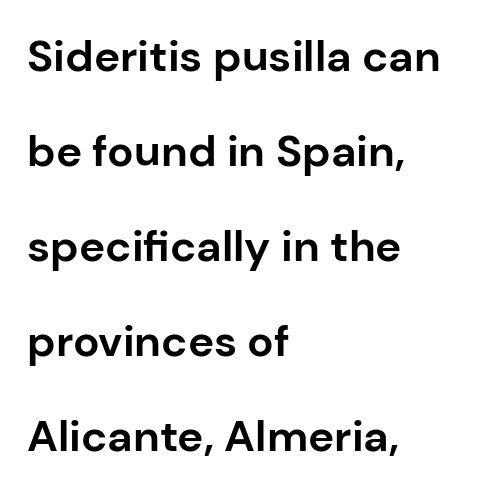
The type is set solid horizontally, with unmodified tracking. Are there feet on the stems? There aren't — it's a sans. This sample has the flowing, uneven cadence of proportional lettering. The passage shown is not underscored anywhere.
